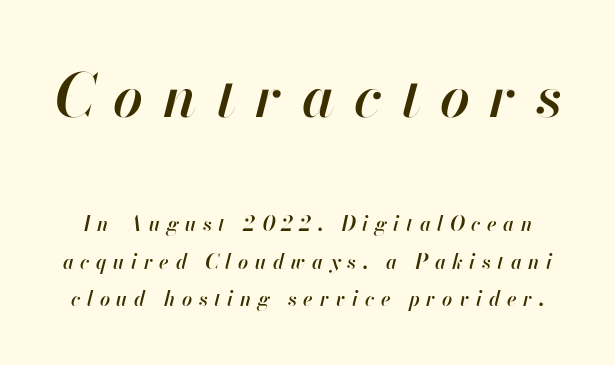
The image shows 59 px semibold type, italic (leaning right); set line spacing 1.88x, unusually wide letter spacing (+0.33 em), not underlined; the first (top) block is 2.95x larger; high stroke contrast and a small x-height.
